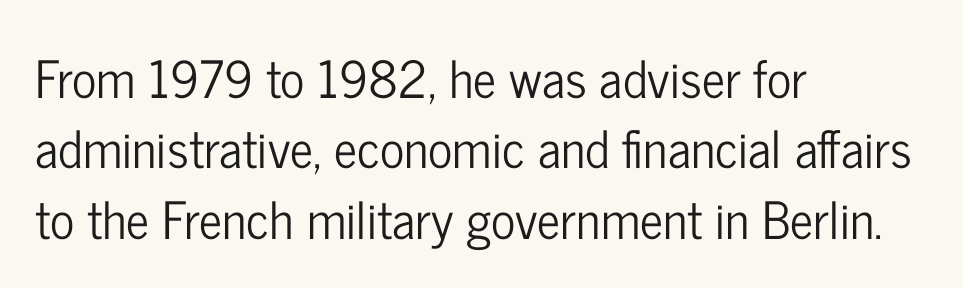
Q: Is the text italic (slanted)? A: No, it is upright.
Q: Is the typeface a serif or a sans-serif typeface? A: Sans-serif.
Q: Is the text underlined? A: No.
Q: How is the paragraph aligned? A: Left-aligned.
Q: Is the spacing between letters normal or unusually wide? A: Normal.
Q: Is the spacing between lines tight, normal or loose? A: Normal.
Q: Width (condensed, normal, or wide)? A: Condensed.
Q: Stroke contrast? A: Low.
Q: x-height? A: Medium.
Q: Monospaced? A: No.
